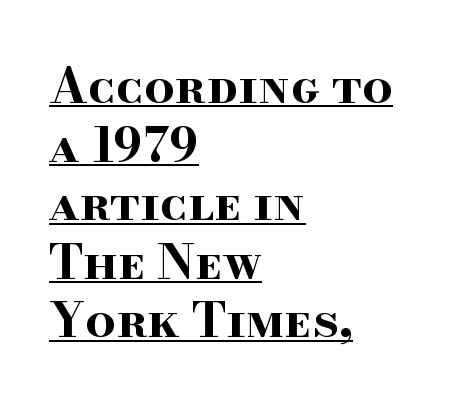
The image shows 48 px bold, wide serif type, upright; set left-aligned, line spacing 1.22x, normal letter spacing, underlined; high stroke contrast and a small x-height.
